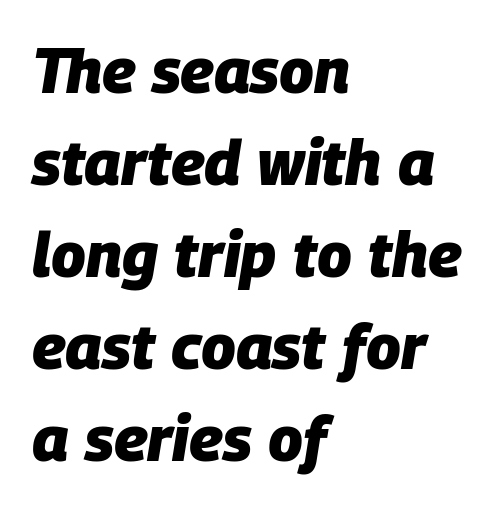
Q: Is the text bold? A: Yes.
Q: Is the text italic (slanted)? A: Yes, it leans right by about 9 degrees.
Q: Is the text underlined? A: No.
Q: How is the paragraph aligned? A: Left-aligned.
Q: Is the spacing between letters normal or unusually wide? A: Normal.
Q: Is the spacing between lines tight, normal or loose? A: Normal.
Q: Width (condensed, normal, or wide)? A: Normal.
Q: Stroke contrast? A: Low.
Q: x-height? A: Large.
Q: Monospaced? A: No.
